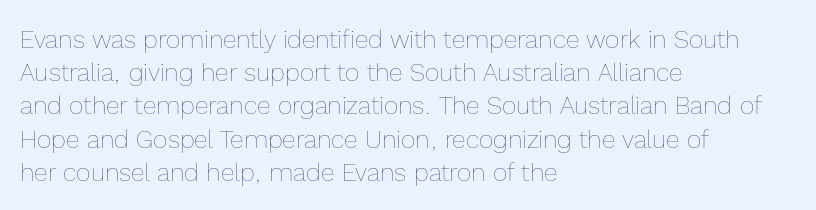
The image shows 25 px text type, upright; set left-aligned, normal line spacing (1.33x), normal letter spacing, not underlined.
